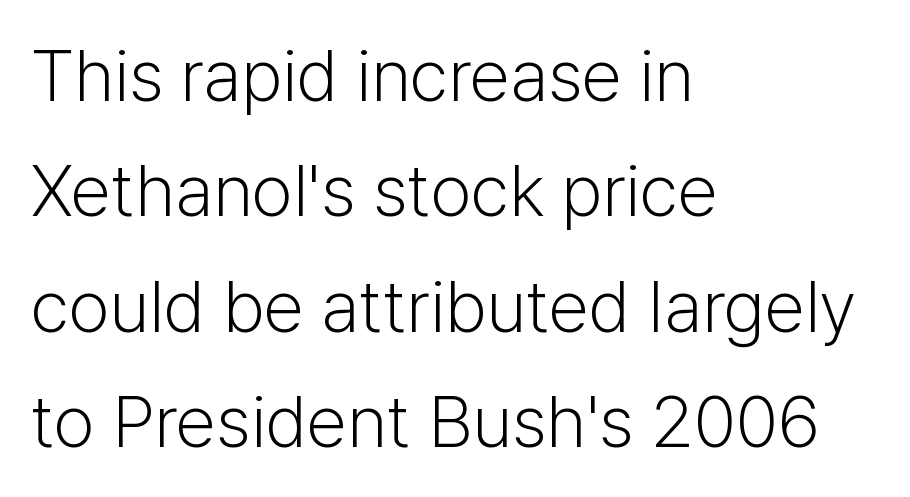
The image shows 73 px light sans-serif type, upright; set left-aligned, normal line spacing (1.58x), normal letter spacing, not underlined; low stroke contrast and a medium x-height.
